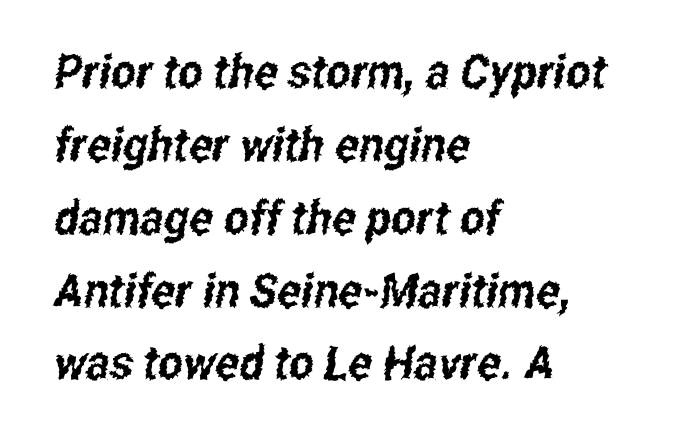
The horizontal fit of the characters is conventional and even. The space beneath each line is pristine and unruled. This sample uses a sans-serif face. A normal amount of white space separates one row of letters from the next.
